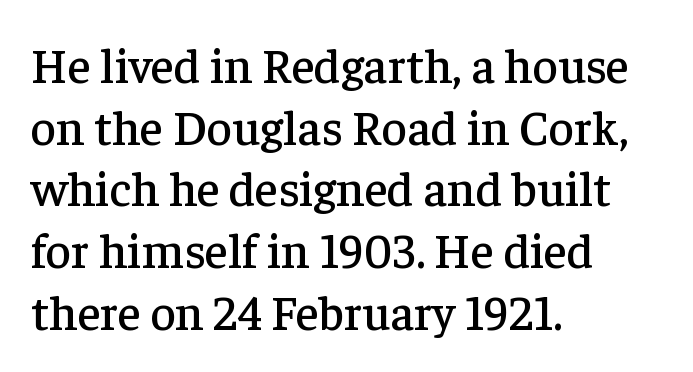
The image shows 49 px serif type, upright; set left-aligned, normal line spacing (1.26x), normal letter spacing, not underlined; low stroke contrast and a medium x-height.
